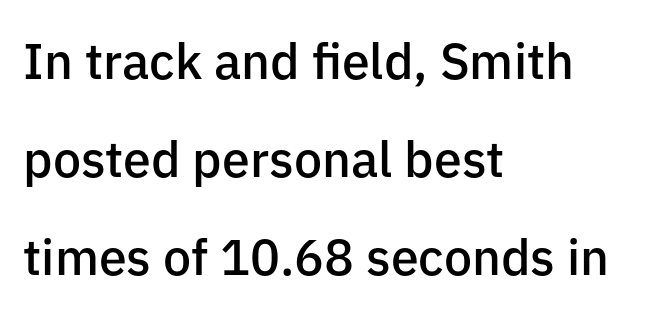
You can tell it's not italic because the verticals are truly vertical. Unmarked baselines from the first word to the last. This is sans-serif lettering, the kind often seen on screens and signage. Honestly, the letter spacing is just normal — you wouldn't notice it.
